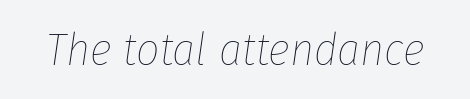
Q: Is the text bold? A: No.
Q: Is the text italic (slanted)? A: Yes, it leans right by about 8 degrees.
Q: Is the text underlined? A: No.
Q: Is the spacing between letters normal or unusually wide? A: Normal.
Q: Width (condensed, normal, or wide)? A: Condensed.
Q: Stroke contrast? A: Low.
Q: x-height? A: Medium.
Q: Monospaced? A: No.
